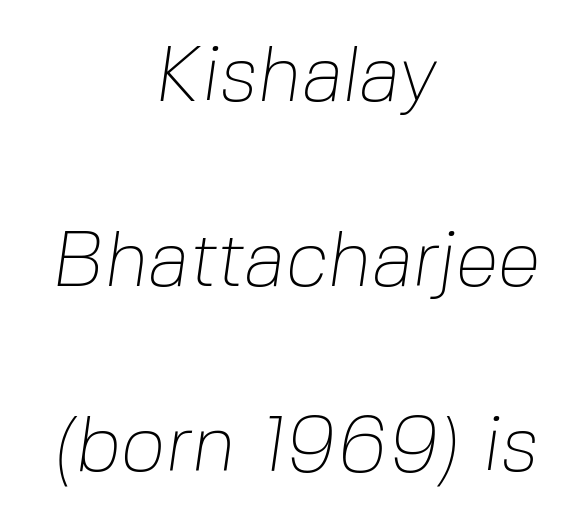
Q: Is the text bold? A: No.
Q: Is the typeface a serif or a sans-serif typeface? A: Sans-serif.
Q: Is the text underlined? A: No.
Q: How is the paragraph aligned? A: Centered.
Q: Is the spacing between letters normal or unusually wide? A: Normal.
Q: Is the spacing between lines tight, normal or loose? A: Loose.
Q: Width (condensed, normal, or wide)? A: Normal.
Q: Stroke contrast? A: Low.
Q: x-height? A: Medium.
Q: Monospaced? A: No.
